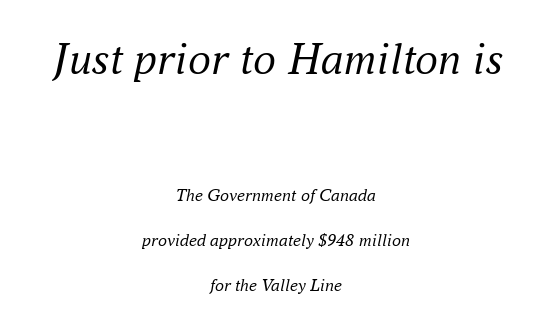
{"serif": "yes", "italic": "yes", "lean": "right", "slant_degrees": 16, "bold": "no", "weight": "regular", "width": "normal", "stroke_contrast": "medium", "x_height": "small", "monospaced": "no", "underline": "no", "align": "center", "line_spacing": "loose", "line_spacing_ratio": 2.49, "letter_spacing": "normal", "letter_spacing_em": 0.0, "larger_block": "first", "size_ratio": 2.56, "glyph_px": 46}
